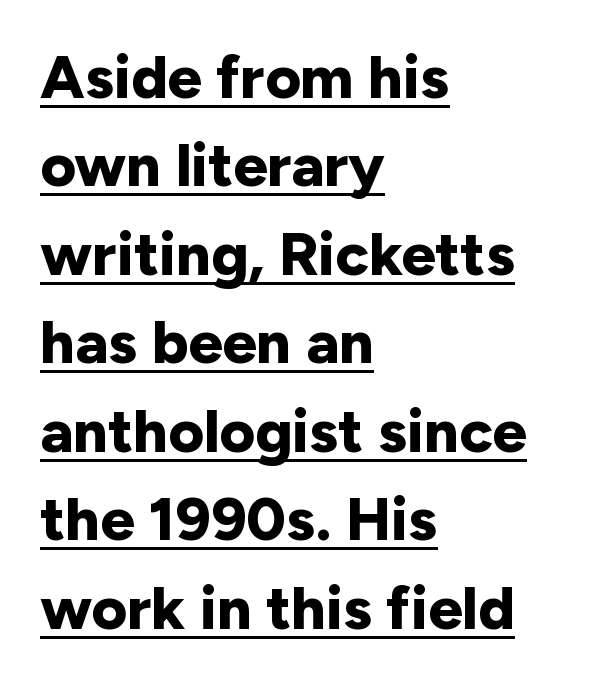
The image shows 61 px bold sans-serif type, upright; set left-aligned, normal line spacing (1.45x), normal letter spacing, underlined; low stroke contrast and a medium x-height.
